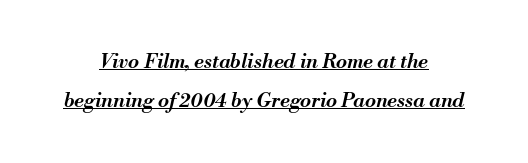
Q: Is the text bold? A: Semi-bold.
Q: Is the text italic (slanted)? A: Yes, it leans right by about 13 degrees.
Q: Is the text underlined? A: Yes.
Q: How is the paragraph aligned? A: Centered.
Q: Is the spacing between letters normal or unusually wide? A: Normal.
Q: Is the spacing between lines tight, normal or loose? A: Loose.
